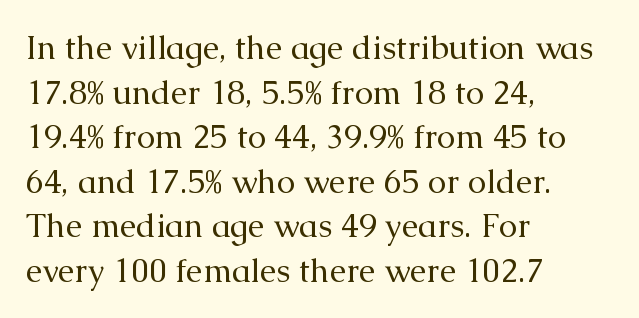
The image shows 33 px regular-weight serif type, upright; set left-aligned, normal line spacing (1.35x), normal letter spacing, not underlined; medium stroke contrast and a medium x-height.
